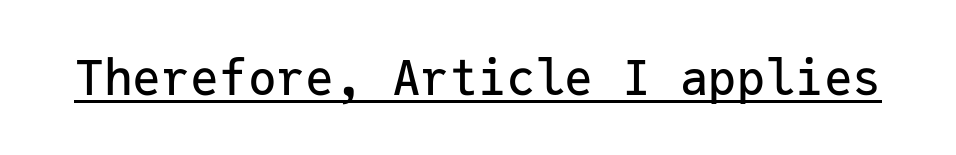
{"serif": "no", "italic": "no", "width": "normal", "stroke_contrast": "low", "x_height": "medium", "monospaced": "yes", "underline": "yes", "letter_spacing": "normal", "letter_spacing_em": 0.0, "glyph_px": 48}
